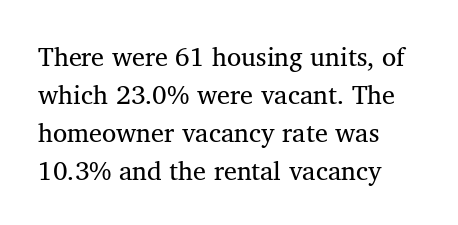
The image shows 26 px text type, upright; set left-aligned, normal line spacing (1.46x), normal letter spacing, not underlined.
